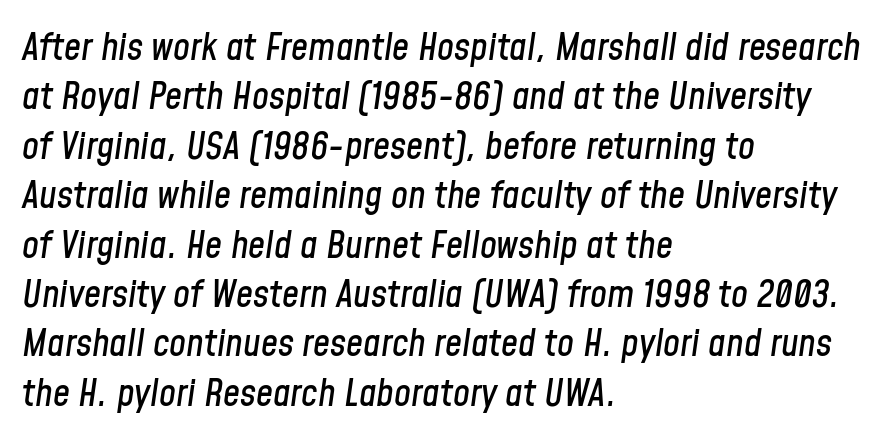
The image shows 38 px condensed type, italic (leaning right); set left-aligned, normal line spacing (1.3x), normal letter spacing, not underlined; low stroke contrast and a medium x-height.
